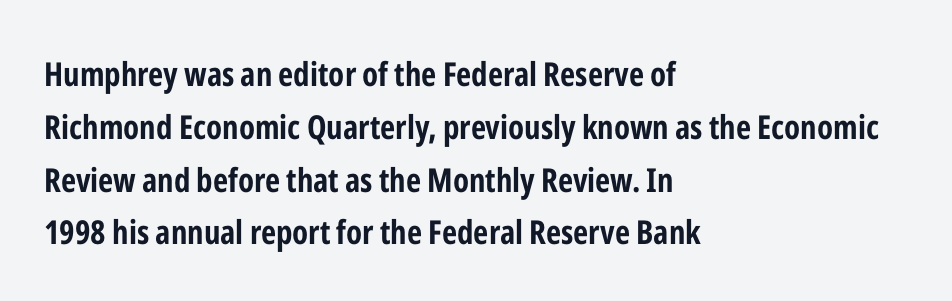
Bold? Absolutely — the strokes are thick and heavy. Typeset ragged right — the left edge is the straight one. Successive baselines arrive at the customary interval. Every character sits straight up, as roman type does.
